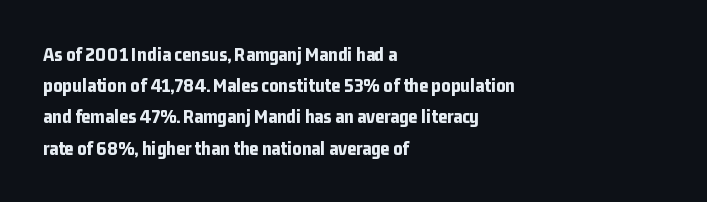
{"italic": "no", "bold": "yes", "underline": "no", "align": "left", "line_spacing": "normal", "line_spacing_ratio": 1.56, "letter_spacing": "normal", "letter_spacing_em": 0.0, "glyph_px": 20}
